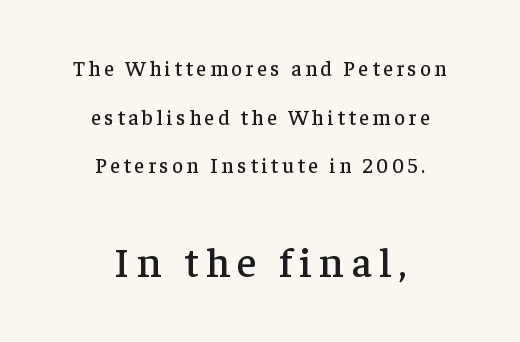
The image shows 42 px serif type, upright; set centered, loose line spacing (2.31x), not underlined; the second (bottom) block is 2.0x larger; low stroke contrast and a medium x-height.
